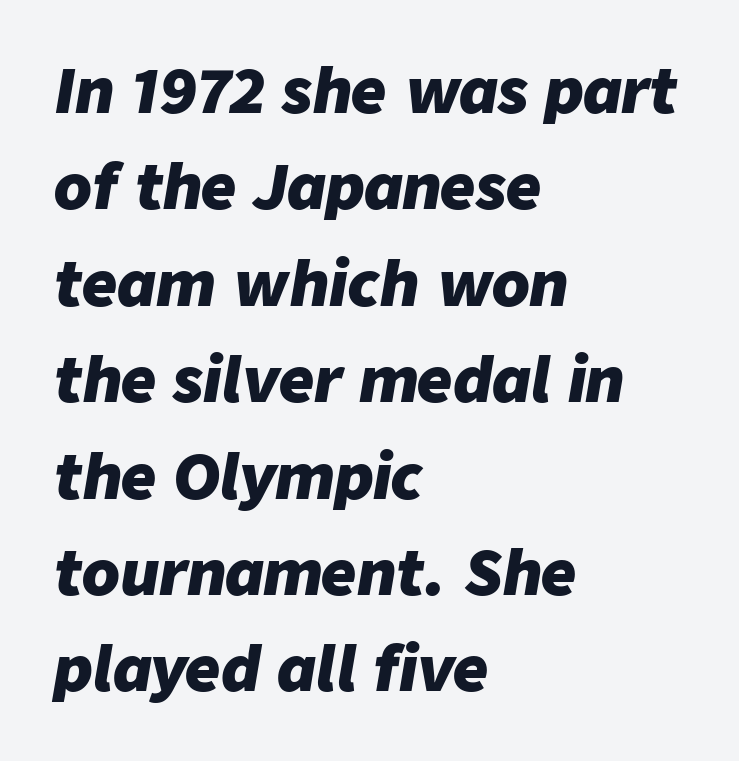
The image shows 61 px heavy type, italic (leaning right); set left-aligned, normal line spacing (1.58x), normal letter spacing, not underlined; low stroke contrast and a medium x-height.
